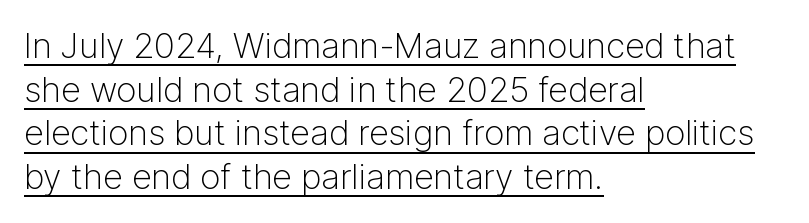
{"serif": "no", "italic": "no", "bold": "no", "weight": "light", "width": "normal", "stroke_contrast": "low", "x_height": "medium", "monospaced": "no", "underline": "yes", "align": "left", "line_spacing": "normal", "line_spacing_ratio": 1.25, "letter_spacing": "normal", "letter_spacing_em": 0.0, "glyph_px": 35}
